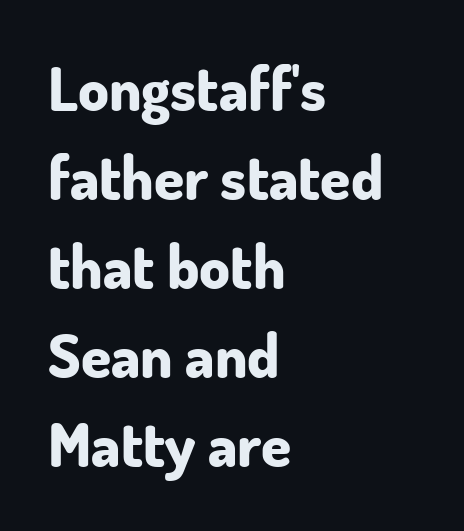
The image shows 61 px bold sans-serif type, upright; set left-aligned, normal line spacing (1.46x), normal letter spacing, not underlined; low stroke contrast and a small x-height.
